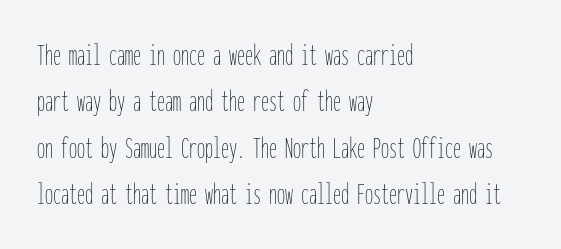
Q: Is the text bold? A: No.
Q: Is the text italic (slanted)? A: No, it is upright.
Q: Is the text underlined? A: No.
Q: How is the paragraph aligned? A: Left-aligned.
Q: Is the spacing between letters normal or unusually wide? A: Normal.
Q: Is the spacing between lines tight, normal or loose? A: Normal.
Q: Width (condensed, normal, or wide)? A: Condensed.
Q: Stroke contrast? A: Low.
Q: x-height? A: Medium.
Q: Monospaced? A: Yes.
